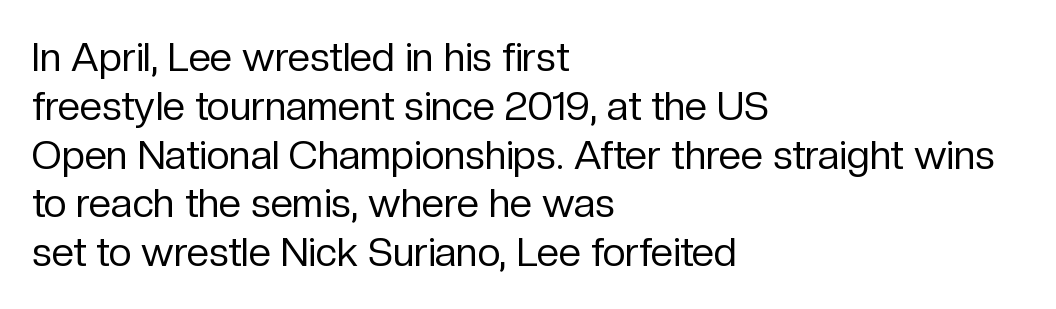
{"serif": "no", "italic": "no", "bold": "no", "weight": "regular", "width": "normal", "stroke_contrast": "low", "x_height": "medium", "monospaced": "no", "underline": "no", "align": "left", "line_spacing_ratio": 1.22, "letter_spacing": "normal", "letter_spacing_em": 0.0, "glyph_px": 40}
